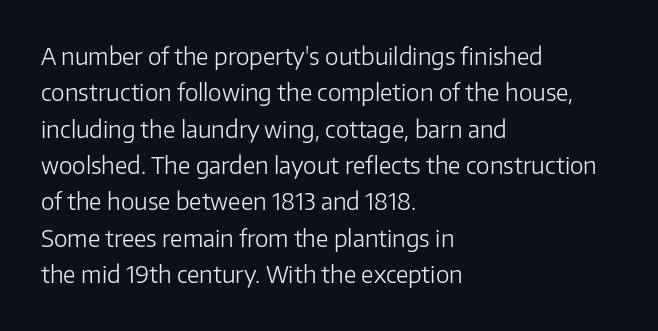
Compared with typical paragraphs, the rows here are spaced about the same. The letterforms sit at book weight or below. Ascenders rise straight up at ninety degrees. The lines are quadded left. Check the space under the baseline: it is left empty. Tracking value appears to be zero — textbook default spacing.
